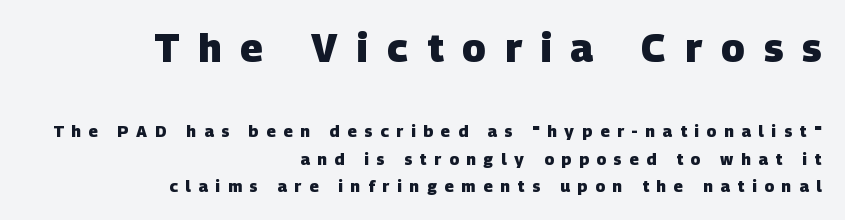
Q: Is the text bold? A: Yes.
Q: Is the typeface a serif or a sans-serif typeface? A: Sans-serif.
Q: Is the text underlined? A: No.
Q: How is the paragraph aligned? A: Right-aligned.
Q: Is the spacing between letters normal or unusually wide? A: Unusually wide.
Q: Is the spacing between lines tight, normal or loose? A: Normal.
Q: Which block of text is set in a larger size, the first (top) or the second (bottom)? A: The first (top) one.
Q: Width (condensed, normal, or wide)? A: Normal.
Q: Stroke contrast? A: Low.
Q: x-height? A: Large.
Q: Monospaced? A: No.
